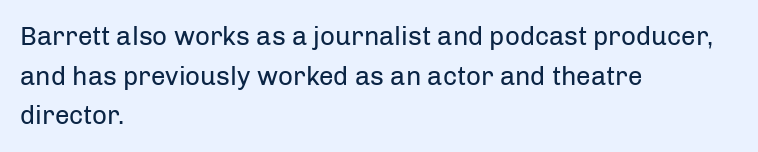
Q: Is the text bold? A: No.
Q: Is the text italic (slanted)? A: No, it is upright.
Q: Is the text underlined? A: No.
Q: How is the paragraph aligned? A: Left-aligned.
Q: Is the spacing between letters normal or unusually wide? A: Normal.
Q: Is the spacing between lines tight, normal or loose? A: Normal.
